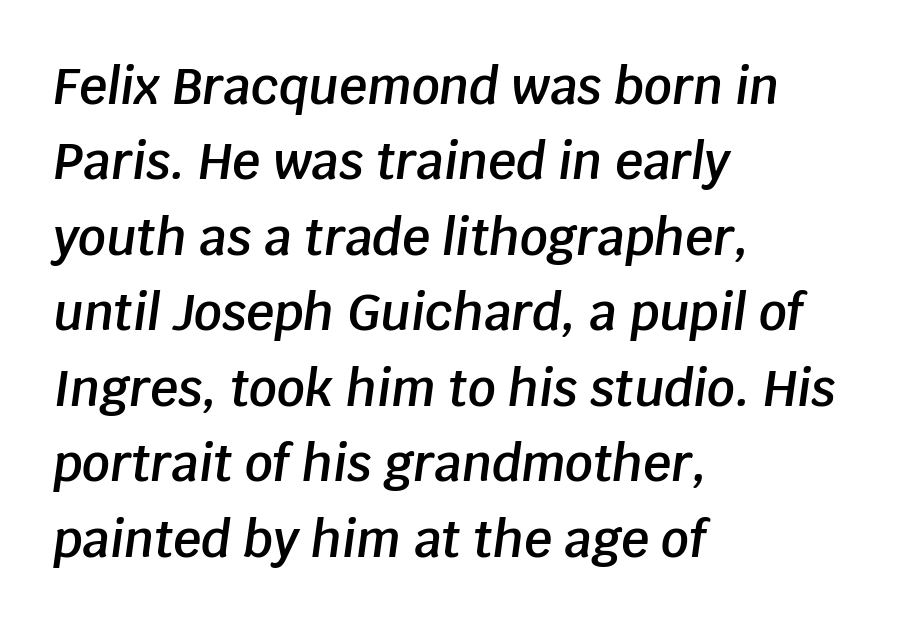
Q: Is the text bold? A: Semi-bold.
Q: Is the text italic (slanted)? A: Yes, it leans right by about 8 degrees.
Q: Is the text underlined? A: No.
Q: How is the paragraph aligned? A: Left-aligned.
Q: Is the spacing between letters normal or unusually wide? A: Normal.
Q: Is the spacing between lines tight, normal or loose? A: Normal.
Q: Width (condensed, normal, or wide)? A: Normal.
Q: Stroke contrast? A: Low.
Q: x-height? A: Large.
Q: Monospaced? A: No.
